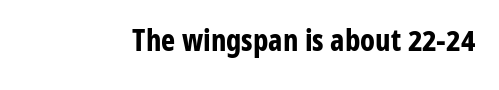
The image shows 30 px bold, condensed sans-serif type, upright; set normal letter spacing, not underlined; low stroke contrast and a medium x-height.
